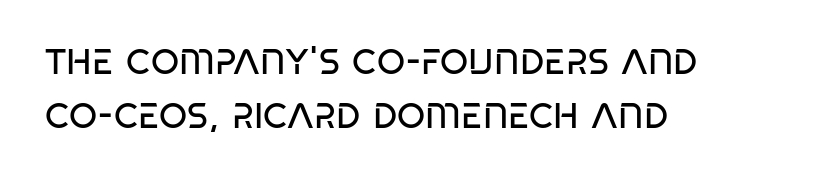
Does the lettering tilt? It doesn't — this is upright. Caption: standard tracking, unaltered. Regarding leading, the lines here are spaced in the standard way. Horizontally, the lines are justified to the leading edge only. Letters have the restrained weight of plain body copy at most.
